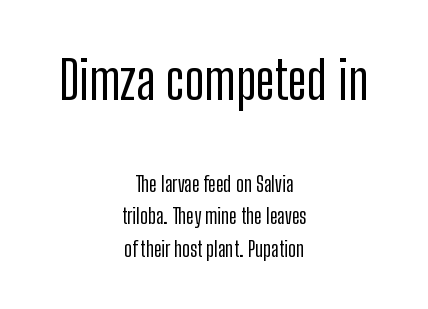
{"serif": "no", "italic": "no", "width": "condensed", "stroke_contrast": "low", "x_height": "medium", "monospaced": "no", "underline": "no", "align": "center", "line_spacing": "normal", "line_spacing_ratio": 1.54, "letter_spacing": "normal", "letter_spacing_em": 0.0, "larger_block": "first", "size_ratio": 2.52, "glyph_px": 53}
